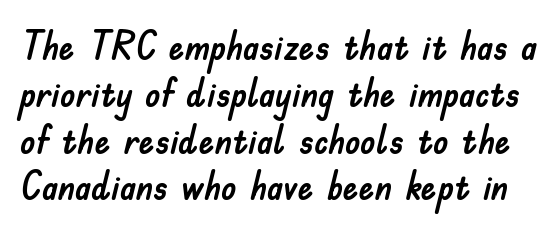
Does the type have serifs? No, each stem ends abruptly. Proportional: the letters do not fall into vertical columns. Spacing between characters is what you'd get straight out of the box. The string is rendered with underlining switched off.
